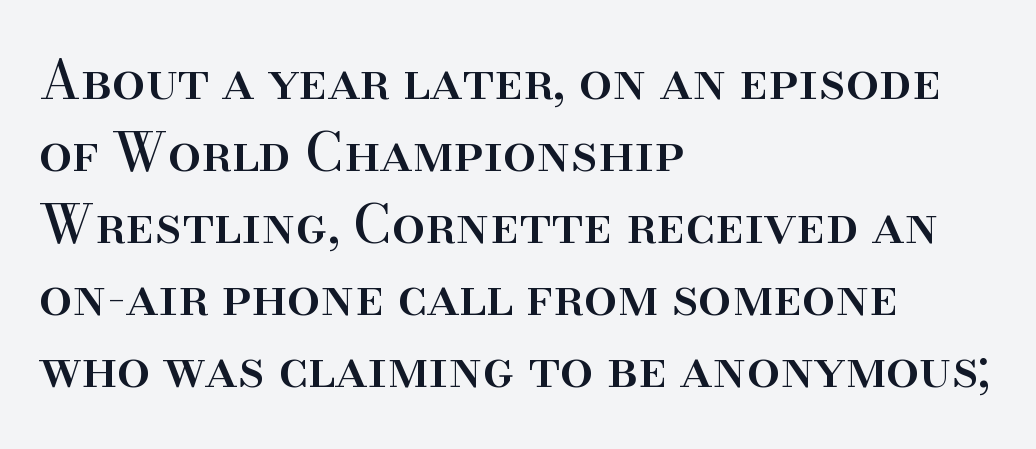
Q: Is the text italic (slanted)? A: No, it is upright.
Q: Is the typeface a serif or a sans-serif typeface? A: Serif.
Q: Is the text underlined? A: No.
Q: How is the paragraph aligned? A: Left-aligned.
Q: Is the spacing between letters normal or unusually wide? A: Normal.
Q: Is the spacing between lines tight, normal or loose? A: Normal.
Q: Width (condensed, normal, or wide)? A: Normal.
Q: Stroke contrast? A: High.
Q: x-height? A: Small.
Q: Monospaced? A: No.
